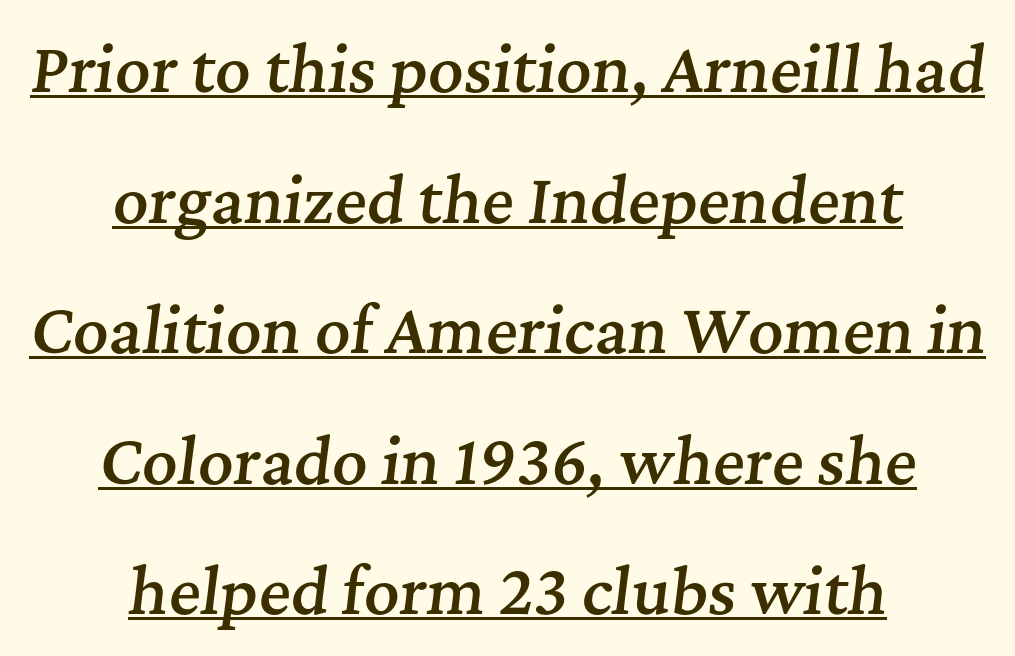
Line starts and ends both wander, symmetrically. Set as a demibold, roughly 600 on the weight scale. Leading is clearly above the norm, producing a sparse column. Stroke terminals: seriffed.
